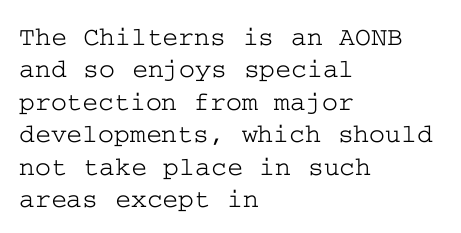
The image shows 27 px text type, upright; set left-aligned, line spacing 1.2x, normal letter spacing, not underlined.
